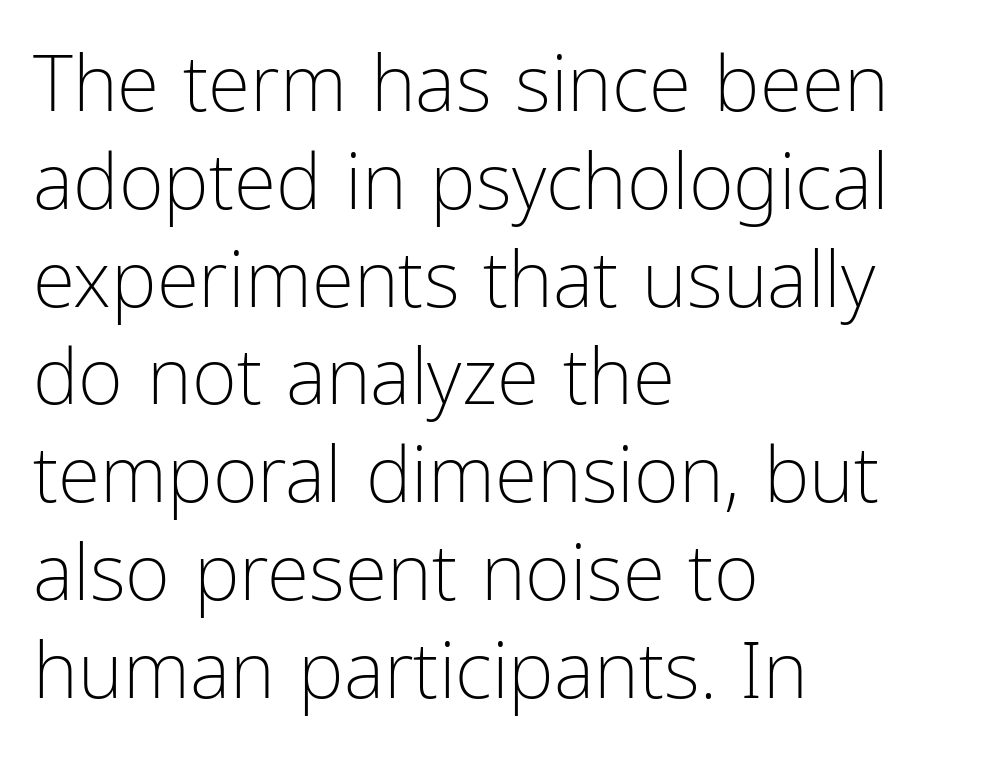
Plain, unruled lines of type. Leading: standard. No letter is thick-stroked: the sample isn't bold. The ragged edge is on the right, which tells us the setting is flush left.
